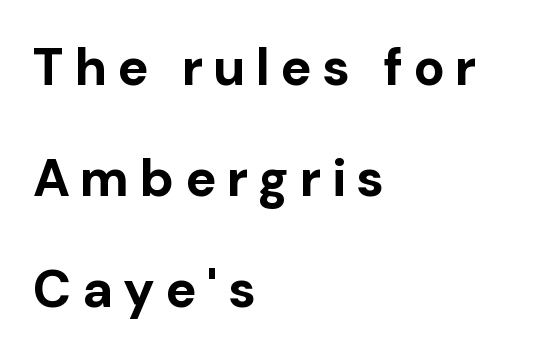
Q: Is the text bold? A: Yes.
Q: Is the text italic (slanted)? A: No, it is upright.
Q: Is the typeface a serif or a sans-serif typeface? A: Sans-serif.
Q: Is the text underlined? A: No.
Q: How is the paragraph aligned? A: Left-aligned.
Q: Is the spacing between letters normal or unusually wide? A: Unusually wide.
Q: Is the spacing between lines tight, normal or loose? A: Loose.
Q: Width (condensed, normal, or wide)? A: Normal.
Q: Stroke contrast? A: Low.
Q: x-height? A: Medium.
Q: Monospaced? A: No.
